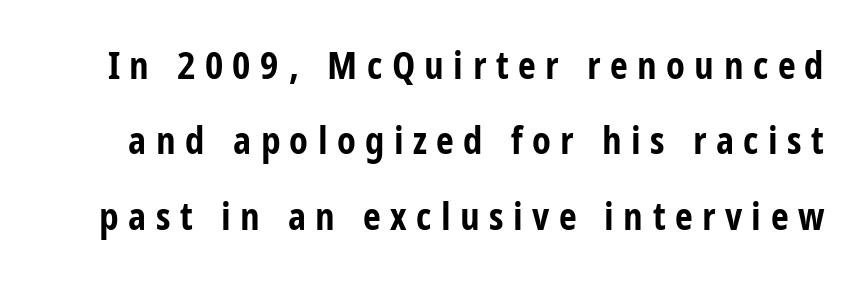
Tall strokes in this sample are plumb rather than angled. The text was rendered using a sans face with plain stroke endings. Note the varied advance widths — an 'i' is clearly narrower than an 'm'. This sample trades compactness for vertical openness between lines.
